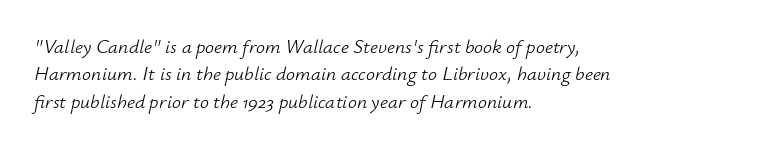
{"italic": "yes", "lean": "right", "slant_degrees": 12, "bold": "no", "underline": "no", "align": "left", "line_spacing": "normal", "line_spacing_ratio": 1.37, "letter_spacing": "normal", "letter_spacing_em": 0.0, "glyph_px": 20}
